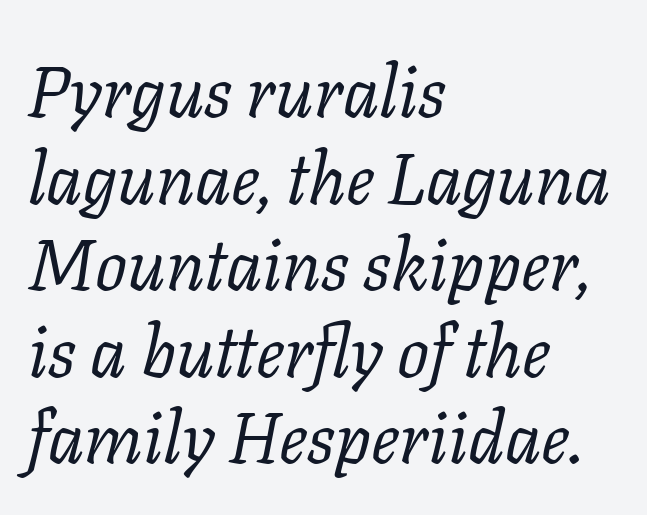
The image shows 71 px regular-weight serif type, italic (leaning right); set left-aligned, line spacing 1.22x, normal letter spacing, not underlined; low stroke contrast and a medium x-height.
